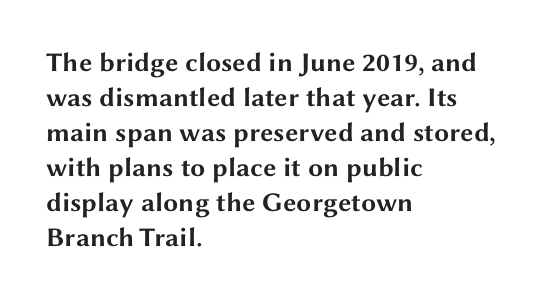
Is there much room between lines? A standard amount, neither cramped nor airy. Emphasis by weight is at full strength: bold. Each word holds together tightly as a unit, with standard inter-letter gaps. Rule under the text: the space is simply empty. Style check: upright. Does the copy run flush right? No — it runs flush left.
